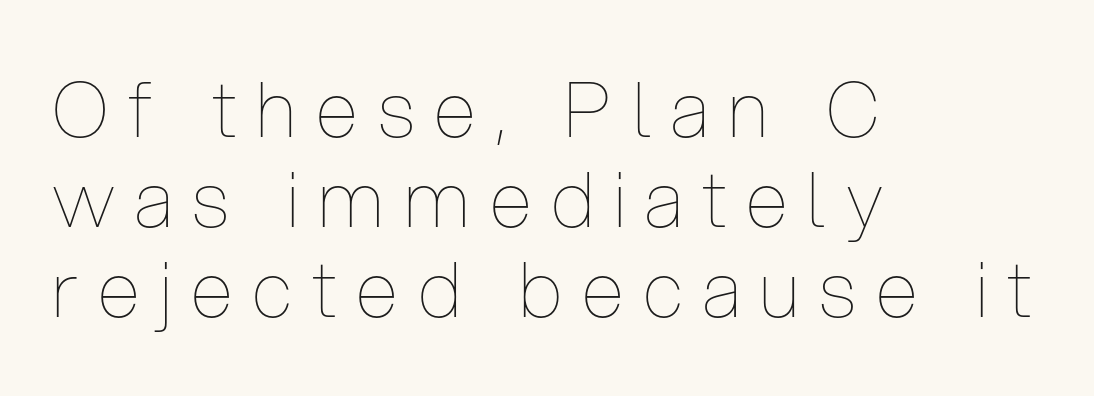
The letters look calm and open, with moderate or lighter stems. Horizontally, the lines are justified to the leading edge only. Honestly, there is no underline to notice here at all. Varying glyph widths throughout — classic text-font behaviour. The line texture is sparse and dotted thanks to wide tracking.
